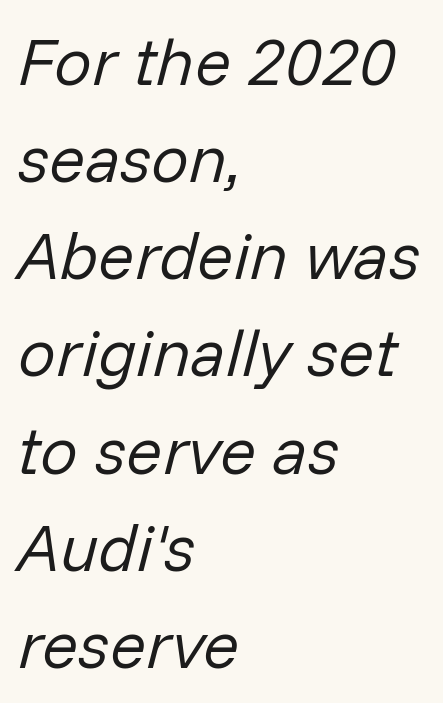
This sample has the flowing, uneven cadence of proportional lettering. The foot of each line stays bare and open. Here the glyphs are tracked normally, forming tight word shapes. These lines stack with their left ends in a neat column.
